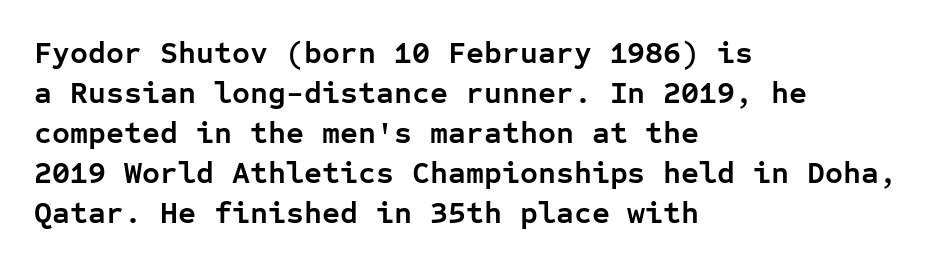
The image shows 31 px semibold sans-serif type, upright, monospaced; set left-aligned, normal line spacing (1.29x), normal letter spacing, not underlined; low stroke contrast and a medium x-height.
